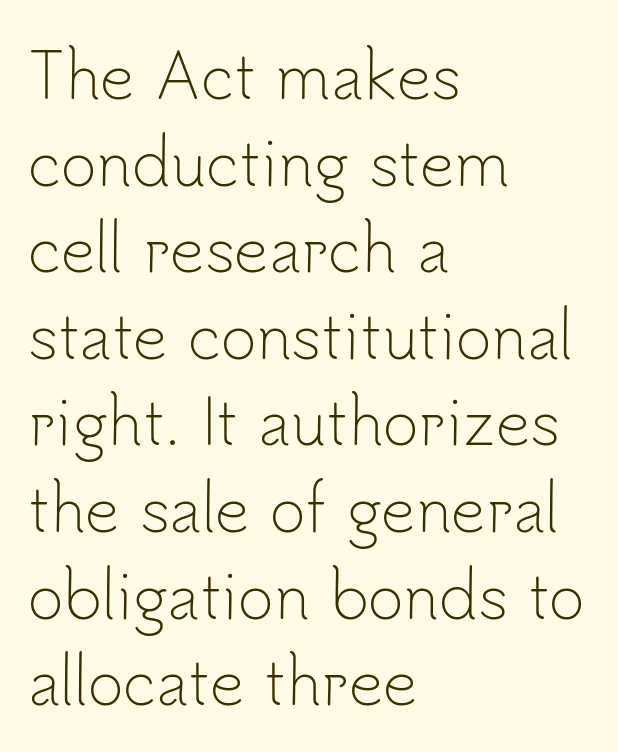
The image shows 61 px light sans-serif type, upright; set left-aligned, normal line spacing (1.42x), normal letter spacing, not underlined; low stroke contrast and a small x-height.
